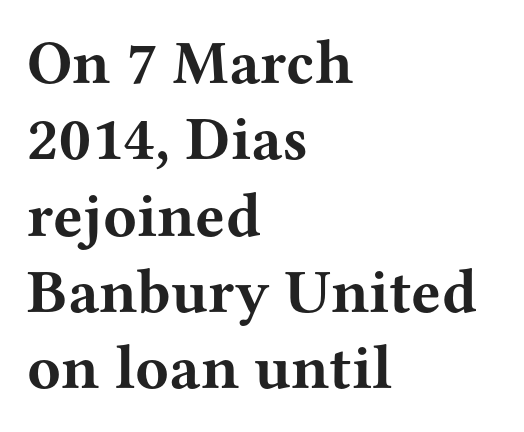
Observe the ordinary spacing: letters are neighbours, not strangers. Plenty of ink on the page — the face is bold. If you drew a ruler down the left edge, every line would touch it. Character widths vary here, with narrow letters taking less room than wide ones. The space directly below the letters is spotless. You can tell it's not italic because the verticals are truly vertical.
